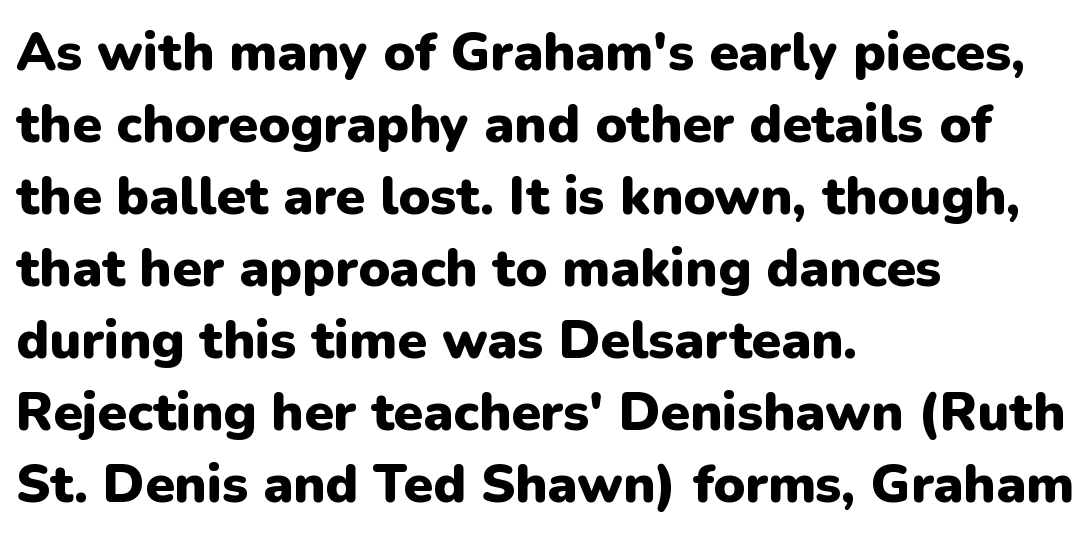
Q: Is the text bold? A: Yes.
Q: Is the text italic (slanted)? A: No, it is upright.
Q: Is the typeface a serif or a sans-serif typeface? A: Sans-serif.
Q: Is the text underlined? A: No.
Q: How is the paragraph aligned? A: Left-aligned.
Q: Is the spacing between letters normal or unusually wide? A: Normal.
Q: Is the spacing between lines tight, normal or loose? A: Normal.
Q: Width (condensed, normal, or wide)? A: Normal.
Q: Stroke contrast? A: Low.
Q: x-height? A: Medium.
Q: Monospaced? A: No.
